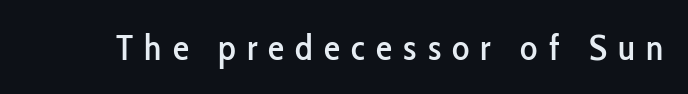
Q: Is the text italic (slanted)? A: No, it is upright.
Q: Is the typeface a serif or a sans-serif typeface? A: Sans-serif.
Q: Is the text underlined? A: No.
Q: Is the spacing between letters normal or unusually wide? A: Unusually wide.
Q: Width (condensed, normal, or wide)? A: Condensed.
Q: Stroke contrast? A: Low.
Q: x-height? A: Medium.
Q: Monospaced? A: No.
